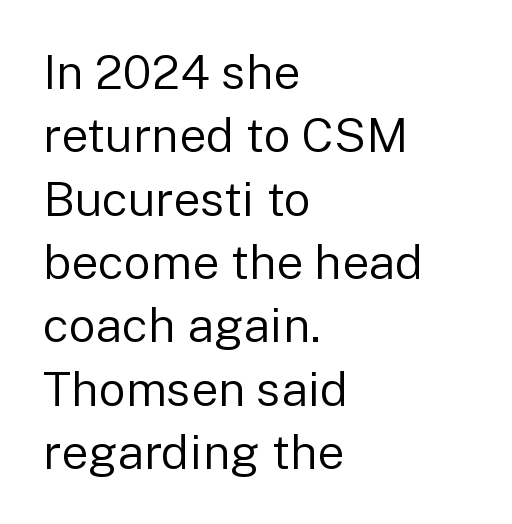
The image shows 48 px regular-weight sans-serif type, upright; set left-aligned, normal line spacing (1.32x), normal letter spacing, not underlined; low stroke contrast and a medium x-height.
